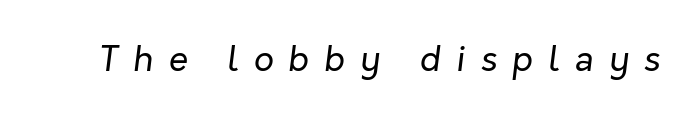
Q: Is the text bold? A: No.
Q: Is the text italic (slanted)? A: Yes, it leans right by about 7 degrees.
Q: Is the text underlined? A: No.
Q: Is the spacing between letters normal or unusually wide? A: Unusually wide.
Q: Width (condensed, normal, or wide)? A: Normal.
Q: Stroke contrast? A: Low.
Q: x-height? A: Medium.
Q: Monospaced? A: No.
